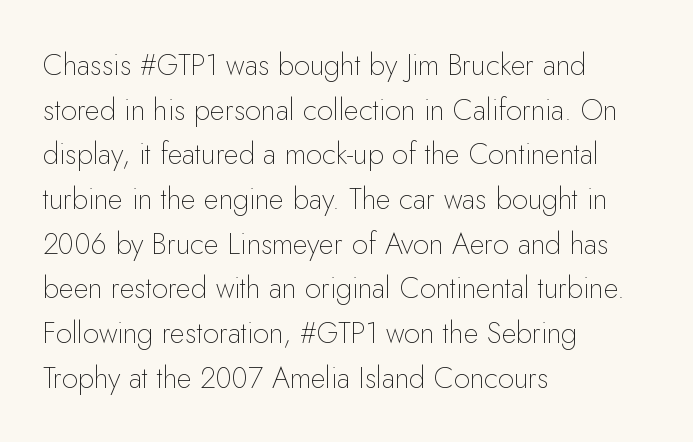
{"serif": "no", "italic": "no", "bold": "no", "weight": "thin", "width": "normal", "stroke_contrast": "low", "x_height": "small", "monospaced": "no", "underline": "no", "align": "left", "line_spacing": "normal", "line_spacing_ratio": 1.54, "letter_spacing": "normal", "letter_spacing_em": 0.0, "glyph_px": 29}
